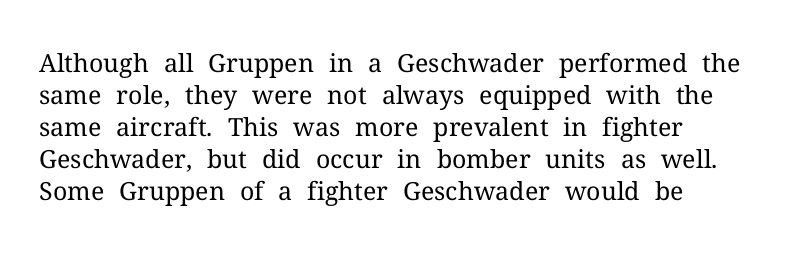
Q: Is the text bold? A: No.
Q: Is the text italic (slanted)? A: No, it is upright.
Q: Is the text underlined? A: No.
Q: Is the spacing between letters normal or unusually wide? A: Normal.
Q: Is the spacing between lines tight, normal or loose? A: Normal.
